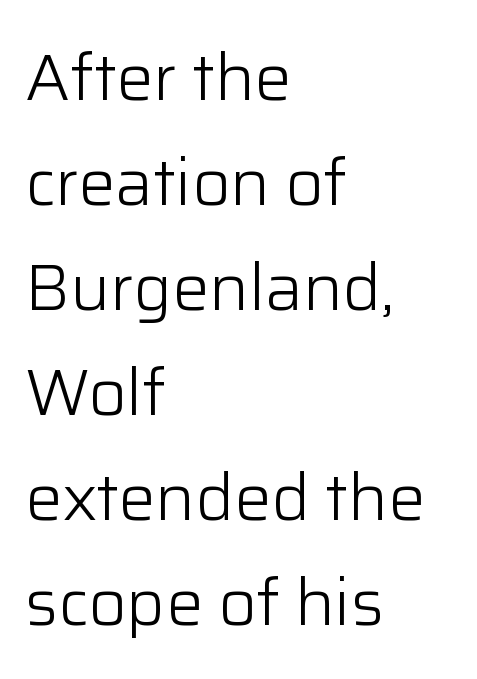
Q: Is the text bold? A: No.
Q: Is the text italic (slanted)? A: No, it is upright.
Q: Is the typeface a serif or a sans-serif typeface? A: Sans-serif.
Q: Is the text underlined? A: No.
Q: How is the paragraph aligned? A: Left-aligned.
Q: Is the spacing between letters normal or unusually wide? A: Normal.
Q: Is the spacing between lines tight, normal or loose? A: Normal.
Q: Width (condensed, normal, or wide)? A: Normal.
Q: Stroke contrast? A: Low.
Q: x-height? A: Medium.
Q: Monospaced? A: No.
